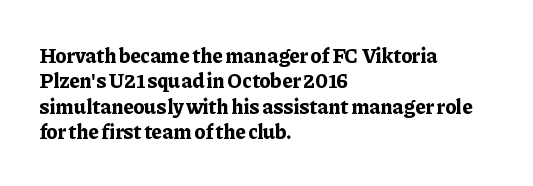
The image shows 21 px bold type, upright; set left-aligned, line spacing 1.21x, normal letter spacing, not underlined.
